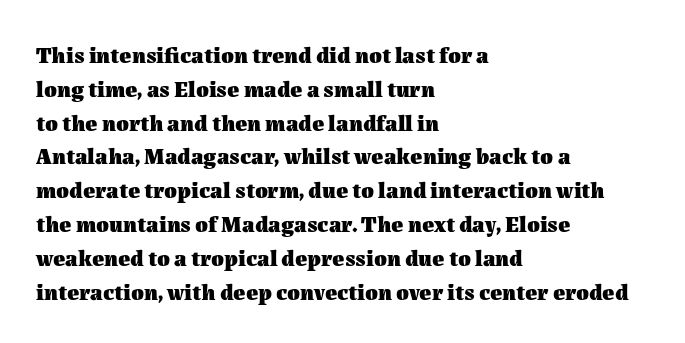
Bold? Absolutely — the strokes are thick and heavy. The setting favours the left margin, as ordinary paragraphs usually do. The font's upright variant was chosen for this text. A bare baseline throughout the passage. Vertical spacing — default.
